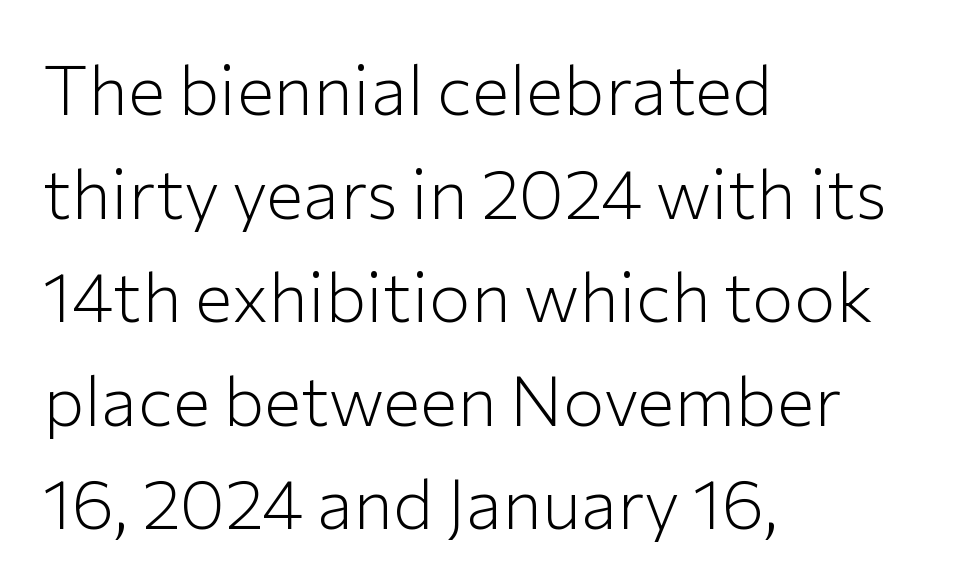
Q: Is the text bold? A: No.
Q: Is the text italic (slanted)? A: No, it is upright.
Q: Is the typeface a serif or a sans-serif typeface? A: Sans-serif.
Q: Is the text underlined? A: No.
Q: How is the paragraph aligned? A: Left-aligned.
Q: Is the spacing between letters normal or unusually wide? A: Normal.
Q: Is the spacing between lines tight, normal or loose? A: Normal.
Q: Width (condensed, normal, or wide)? A: Normal.
Q: Stroke contrast? A: Low.
Q: x-height? A: Medium.
Q: Monospaced? A: No.
